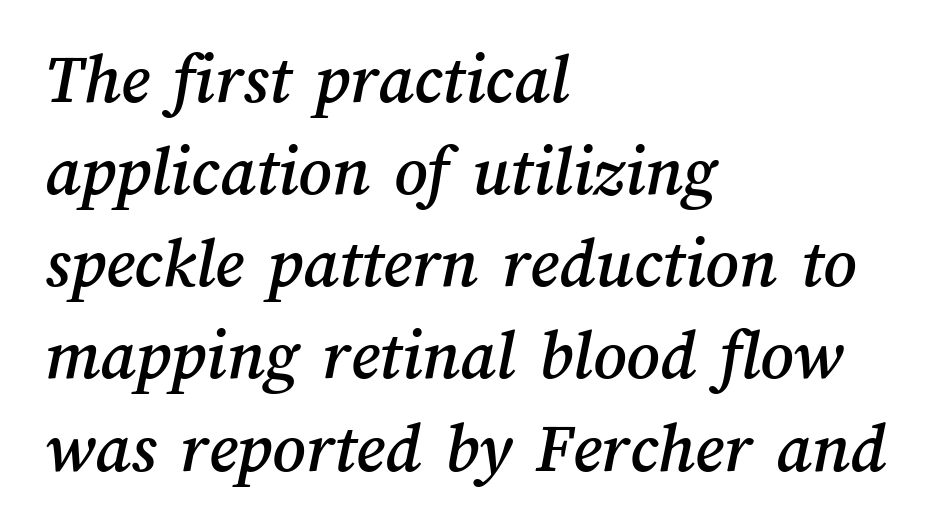
Q: Is the text underlined? A: No.
Q: How is the paragraph aligned? A: Left-aligned.
Q: Is the spacing between letters normal or unusually wide? A: Normal.
Q: Is the spacing between lines tight, normal or loose? A: Normal.
Q: Width (condensed, normal, or wide)? A: Normal.
Q: Stroke contrast? A: Medium.
Q: x-height? A: Medium.
Q: Monospaced? A: No.
